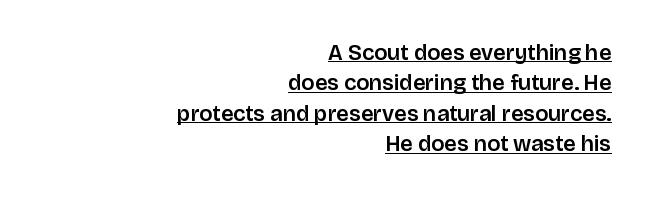
Horizontally, the lines are justified to the trailing edge only. The leading is moderate, giving the passage an even texture. This is the regular roman posture of the typeface. Spacing between characters is what you'd get straight out of the box. This rendering features underlined lettering.
